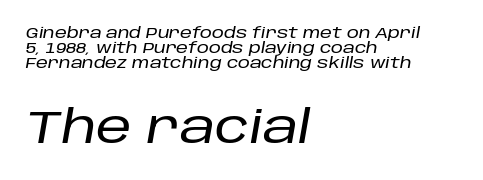
The image shows 45 px text type, italic (leaning right); set left-aligned, tight line spacing (0.99x), normal letter spacing, not underlined; the second (bottom) block is 3.0x larger; low stroke contrast and a large x-height.
